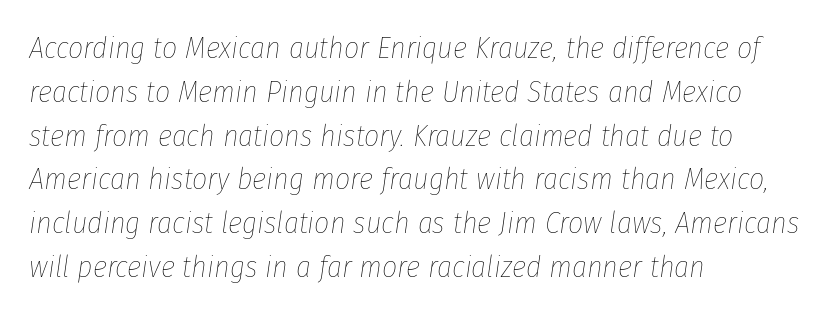
{"italic": "yes", "lean": "right", "slant_degrees": 8, "bold": "no", "weight": "thin", "width": "condensed", "stroke_contrast": "low", "x_height": "medium", "monospaced": "no", "underline": "no", "align": "left", "line_spacing": "normal", "line_spacing_ratio": 1.46, "letter_spacing": "normal", "letter_spacing_em": 0.0, "glyph_px": 30}
